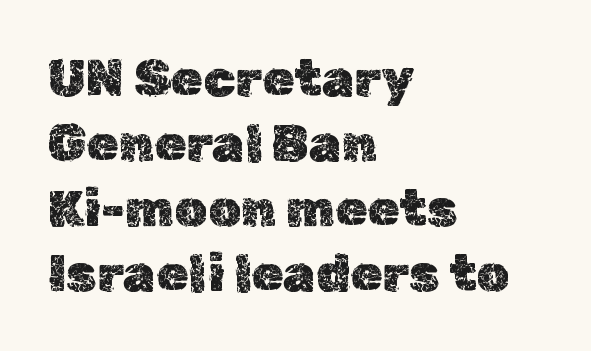
{"italic": "no", "width": "normal", "x_height": "medium", "monospaced": "no", "underline": "no", "align": "left", "line_spacing": "normal", "line_spacing_ratio": 1.25, "letter_spacing": "normal", "letter_spacing_em": 0.0, "glyph_px": 52}
